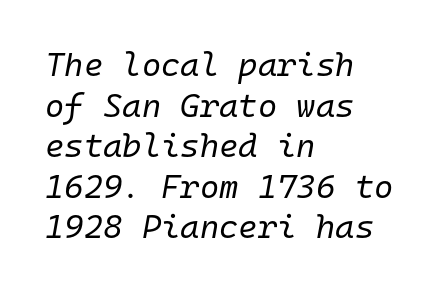
The image shows 33 px regular-weight type, italic (leaning right), monospaced; set left-aligned, line spacing 1.23x, normal letter spacing, not underlined; low stroke contrast and a medium x-height.
